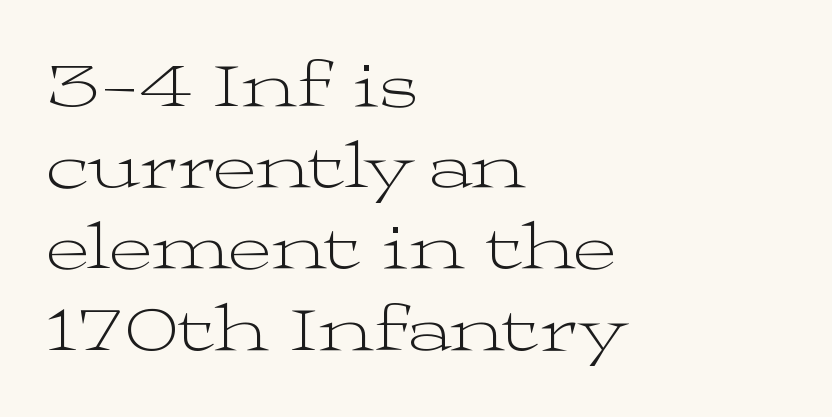
Q: Is the text bold? A: No.
Q: Is the text italic (slanted)? A: No, it is upright.
Q: Is the typeface a serif or a sans-serif typeface? A: Serif.
Q: Is the text underlined? A: No.
Q: How is the paragraph aligned? A: Left-aligned.
Q: Is the spacing between letters normal or unusually wide? A: Normal.
Q: Width (condensed, normal, or wide)? A: Wide.
Q: Stroke contrast? A: Medium.
Q: x-height? A: Medium.
Q: Monospaced? A: No.
